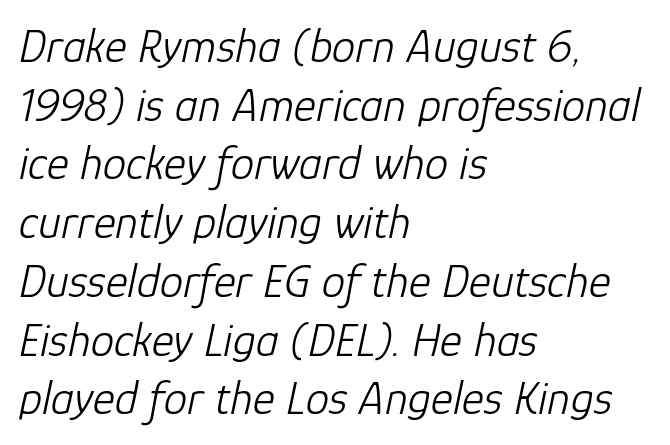
The image shows 47 px light type, italic (leaning right); set left-aligned, normal line spacing (1.25x), normal letter spacing, not underlined; low stroke contrast and a medium x-height.
